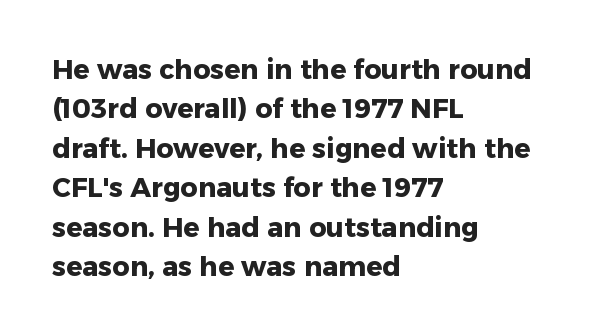
{"italic": "no", "bold": "yes", "underline": "no", "align": "left", "line_spacing": "normal", "line_spacing_ratio": 1.46, "letter_spacing": "normal", "letter_spacing_em": 0.0, "glyph_px": 27}
